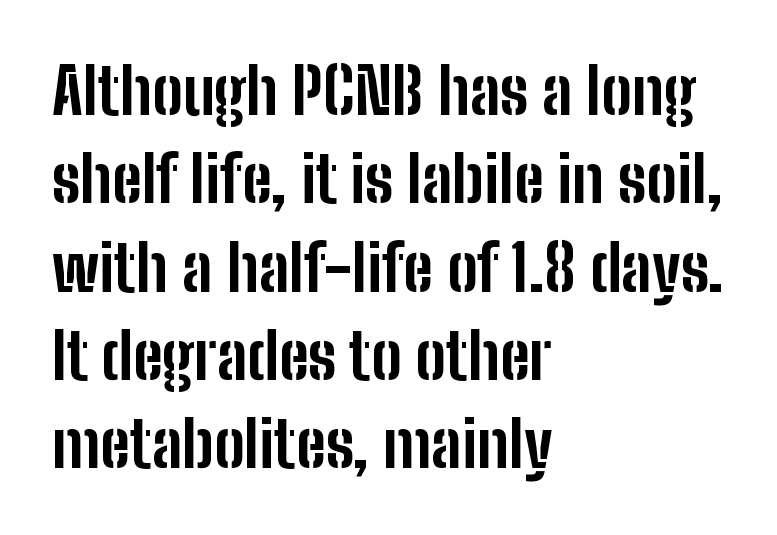
How heavy is the stroke? Heavy — this is a bold. Quick note: not italic, upright. Has an underline been added? It has not. Is this a fixed-width face? No — the glyphs have proportional, varying widths. A typesetter would call this leading conventional body-copy spacing. The letterforms sit shoulder to shoulder at normal distance.
